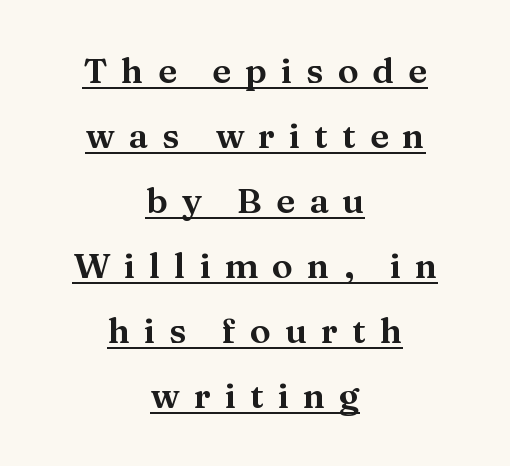
The image shows 35 px wide serif type, upright; set centered, line spacing 1.86x, unusually wide letter spacing (+0.4 em), underlined; medium stroke contrast and a medium x-height.
